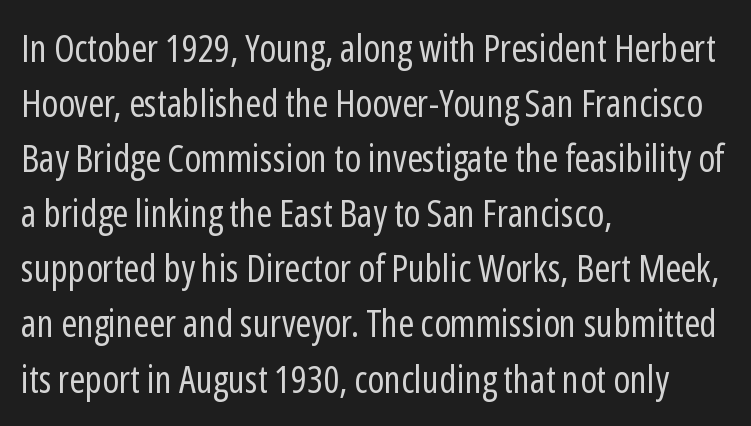
The image shows 38 px regular-weight, condensed sans-serif type, upright; set left-aligned, normal line spacing (1.45x), normal letter spacing, not underlined; low stroke contrast and a medium x-height.
